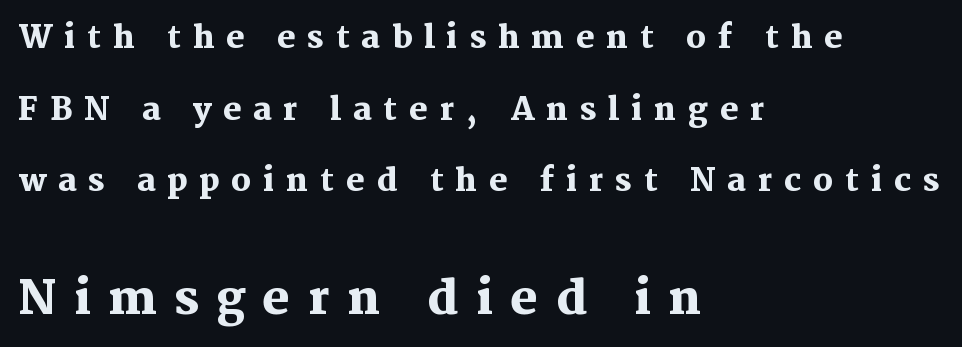
The image shows 46 px heavy serif type, upright; set left-aligned, loose line spacing (2.31x), unusually wide letter spacing (+0.38 em), not underlined; the second (bottom) block is 1.48x larger; medium stroke contrast and a medium x-height.
